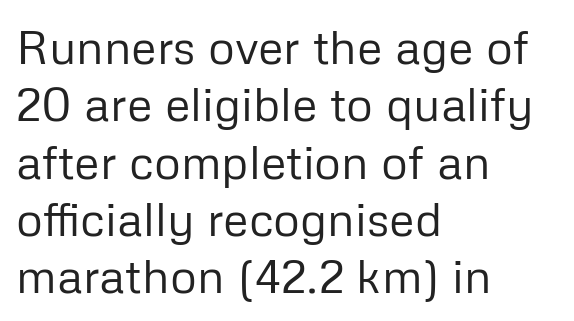
The image shows 47 px regular-weight sans-serif type, upright; set left-aligned, line spacing 1.22x, normal letter spacing, not underlined; low stroke contrast and a medium x-height.
